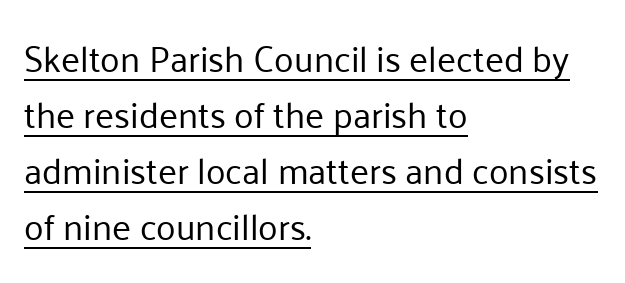
{"serif": "no", "italic": "no", "bold": "no", "weight": "regular", "width": "normal", "stroke_contrast": "low", "x_height": "medium", "monospaced": "no", "underline": "yes", "align": "left", "line_spacing": "normal", "line_spacing_ratio": 1.56, "letter_spacing": "normal", "letter_spacing_em": 0.0, "glyph_px": 36}
